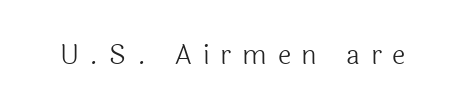
{"italic": "no", "bold": "no", "underline": "no", "letter_spacing": "wide", "letter_spacing_em": 0.4, "glyph_px": 27}
